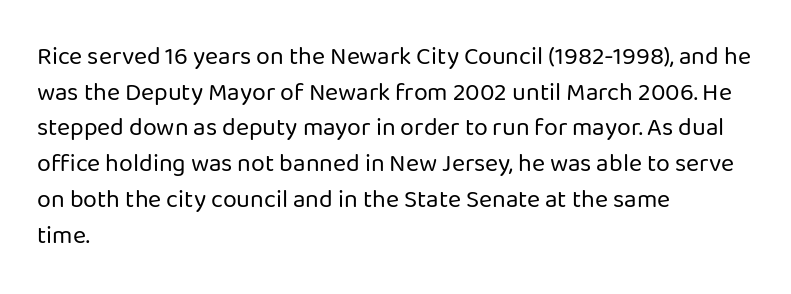
The image shows 25 px text type, upright; set left-aligned, normal line spacing (1.43x), normal letter spacing, not underlined.
